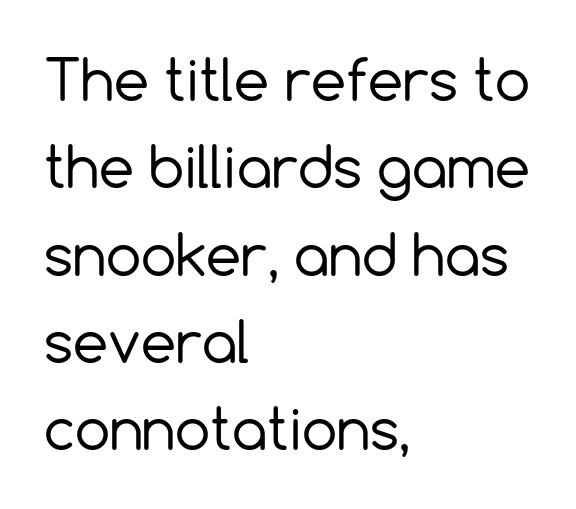
The image shows 56 px regular-weight sans-serif type, upright; set left-aligned, normal line spacing (1.56x), normal letter spacing, not underlined; a medium x-height.
